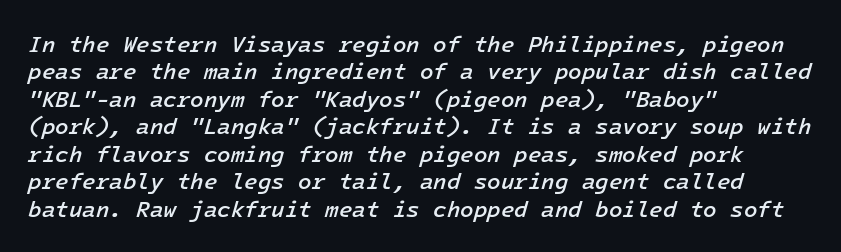
The image shows 22 px text type, italic (leaning right); set left-aligned, normal line spacing (1.25x), normal letter spacing, not underlined.
